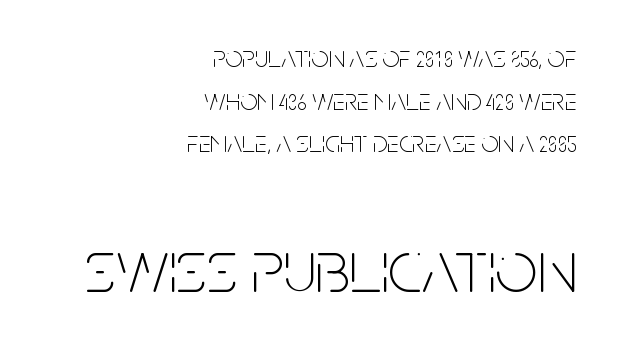
The image shows 74 px thin, condensed sans-serif type, upright; set right-aligned, normal line spacing (1.42x), normal letter spacing, not underlined; the second (bottom) block is 2.47x larger; low stroke contrast and a large x-height.
